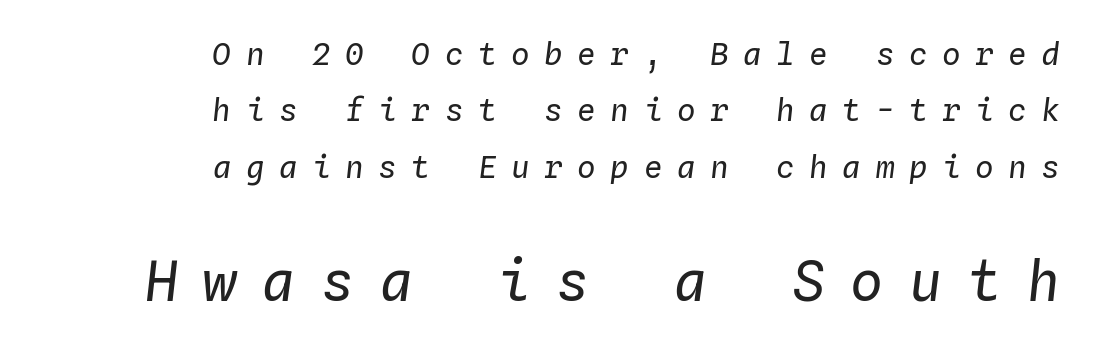
{"italic": "yes", "lean": "right", "slant_degrees": 4, "bold": "no", "weight": "regular", "width": "normal", "stroke_contrast": "low", "x_height": "medium", "monospaced": "yes", "underline": "no", "align": "right", "line_spacing_ratio": 1.82, "letter_spacing": "wide", "letter_spacing_em": 0.47, "larger_block": "second", "size_ratio": 1.77, "glyph_px": 55}
